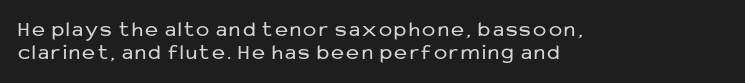
Only glyphs here, with clear space below each row. These glyphs show unthickened strokes, regular width or finer. A roman cut, with each character standing at attention. Leading: reduced.
